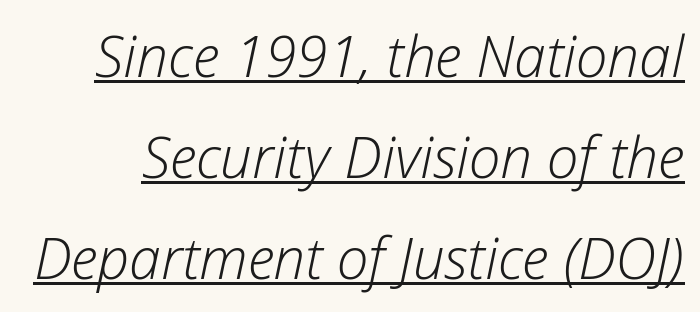
Tracking value appears to be zero — textbook default spacing. Is the type heavy? It reads as light-to-regular instead. Emphasis is given by a line drawn under the lettering. Think of a printed novel: that variable character pitch is what you see here. Does the lettering tilt? It does — this is italic.
